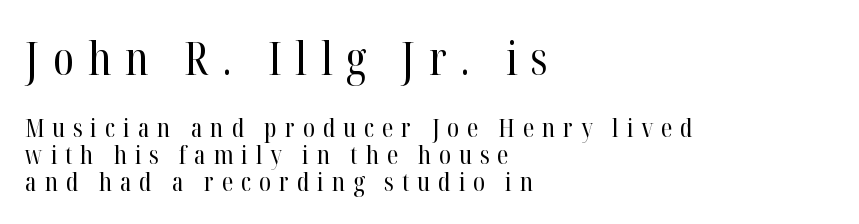
Yep, those are serifs on the letters. Each stroke keeps to a modest, everyday thickness or less. The designer dialed line spacing down below the default. Ascenders rise straight up at ninety degrees.
